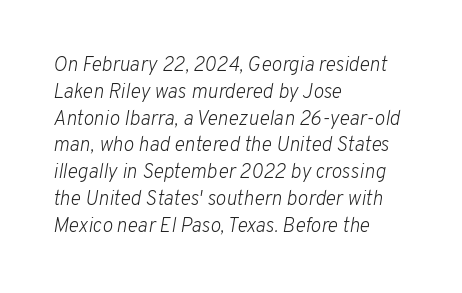
{"italic": "yes", "lean": "right", "slant_degrees": 10, "bold": "no", "underline": "no", "align": "left", "line_spacing": "normal", "line_spacing_ratio": 1.34, "letter_spacing": "normal", "letter_spacing_em": 0.0, "glyph_px": 20}
